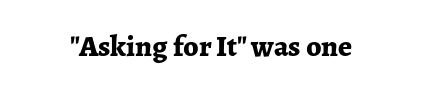
Q: Is the text bold? A: Yes.
Q: Is the text italic (slanted)? A: No, it is upright.
Q: Is the typeface a serif or a sans-serif typeface? A: Serif.
Q: Is the text underlined? A: No.
Q: Is the spacing between letters normal or unusually wide? A: Normal.
Q: Width (condensed, normal, or wide)? A: Normal.
Q: Stroke contrast? A: Low.
Q: x-height? A: Medium.
Q: Monospaced? A: No.
